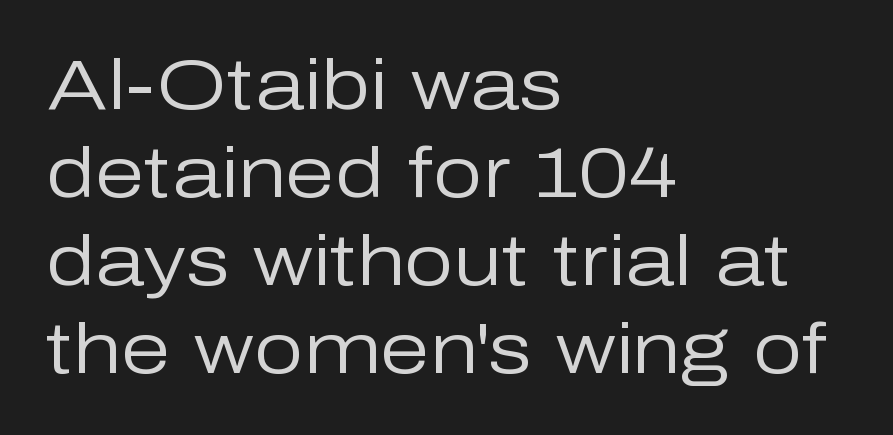
Q: Is the text bold? A: No.
Q: Is the text italic (slanted)? A: No, it is upright.
Q: Is the typeface a serif or a sans-serif typeface? A: Sans-serif.
Q: Is the text underlined? A: No.
Q: How is the paragraph aligned? A: Left-aligned.
Q: Is the spacing between letters normal or unusually wide? A: Normal.
Q: Width (condensed, normal, or wide)? A: Normal.
Q: Stroke contrast? A: Low.
Q: x-height? A: Medium.
Q: Monospaced? A: No.
